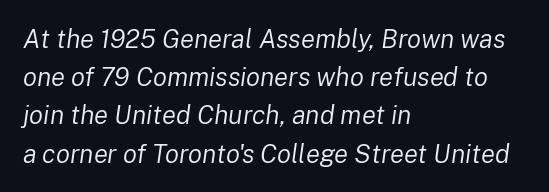
The glyphs look as if they've been sheared to an angle. Evenly set lines give the paragraph a standard silhouette. Honestly, the letter spacing is just normal — you wouldn't notice it. Quick note: underline off. No heavy texture on the line: the type isn't bold.
